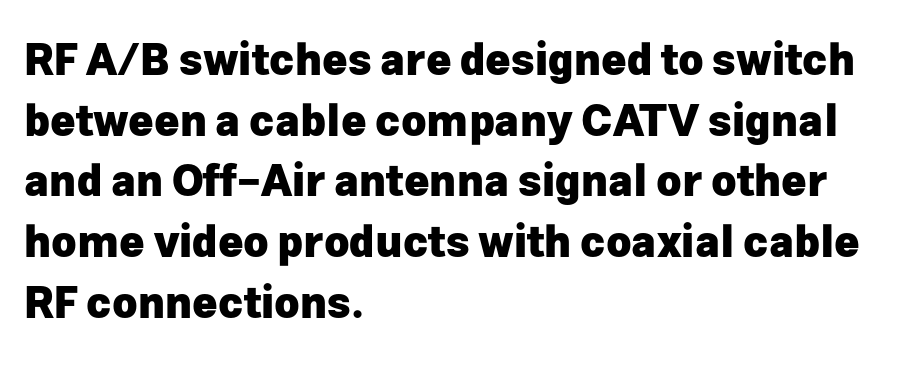
A normal amount of white space separates one row of letters from the next. Nothing unusual about the tracking: characters are spaced as the font intends. The rendering uses natural spacing where letterforms have individual widths. Nobody drew a line under any word here. Left-aligned paragraph, ragged on the right.
